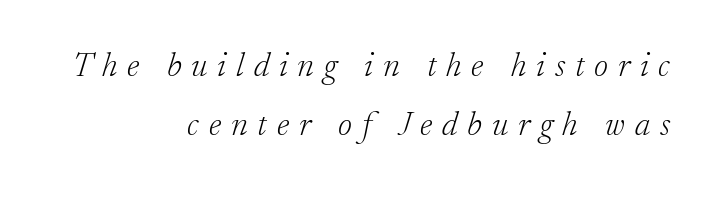
The image shows 34 px light serif type, italic (leaning right); set right-aligned, line spacing 1.75x, unusually wide letter spacing (+0.29 em), not underlined; low stroke contrast and a small x-height.
